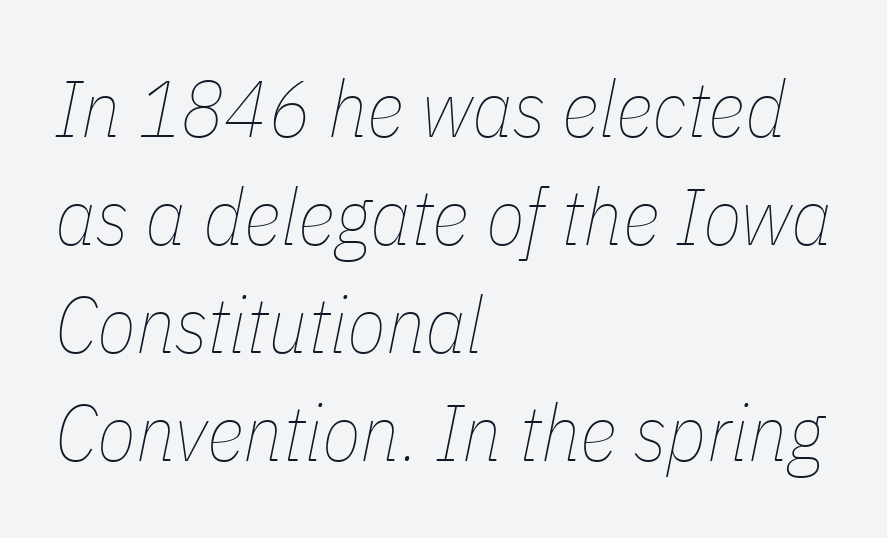
Italic? Definitely — the glyphs are oblique. Each word holds together tightly as a unit, with standard inter-letter gaps. Alignment: flush left. The face looks like a standard text weight, possibly lighter.
